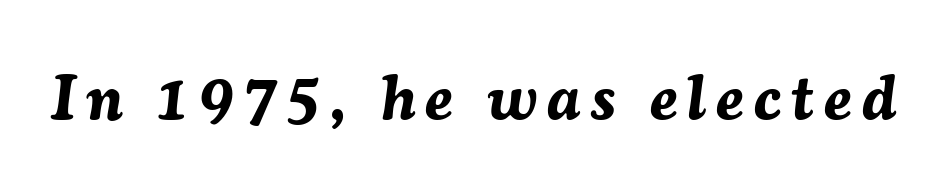
Do the characters align in a grid? No, the font is proportional. There's an unmistakable incline to the writing here. Decoration check: the copy has no underline. I'd describe the lettering as bold — thick and assertive.
